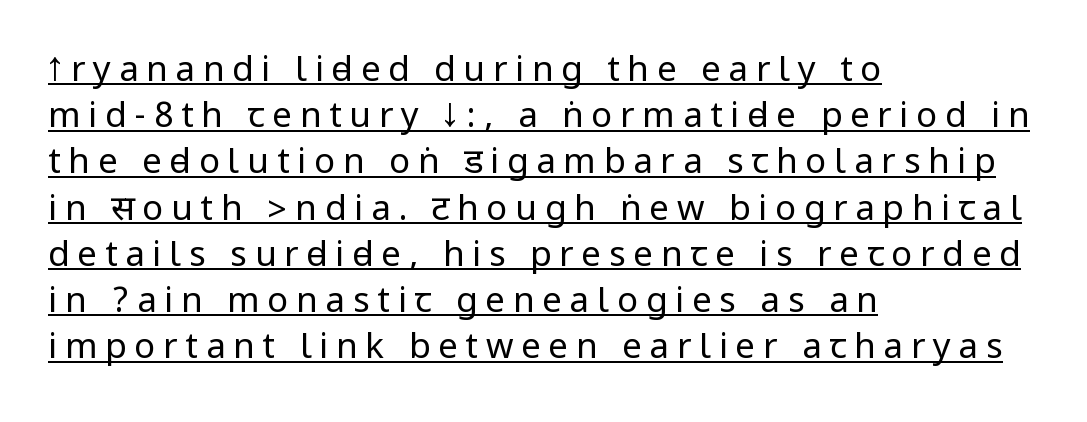
Q: Is the text bold? A: No.
Q: Is the text italic (slanted)? A: No, it is upright.
Q: Is the typeface a serif or a sans-serif typeface? A: Sans-serif.
Q: Is the text underlined? A: Yes.
Q: How is the paragraph aligned? A: Left-aligned.
Q: Is the spacing between letters normal or unusually wide? A: Unusually wide.
Q: Is the spacing between lines tight, normal or loose? A: Normal.
Q: Width (condensed, normal, or wide)? A: Condensed.
Q: Stroke contrast? A: Low.
